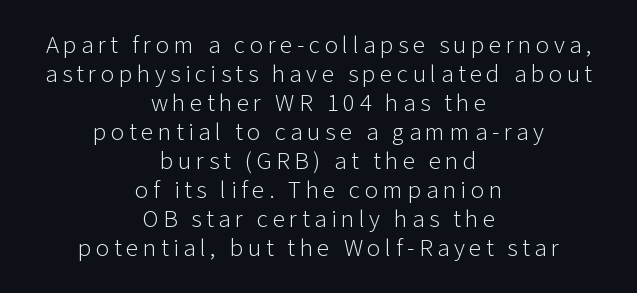
Q: Is the text bold? A: No.
Q: Is the text italic (slanted)? A: No, it is upright.
Q: Is the text underlined? A: No.
Q: How is the paragraph aligned? A: Centered.
